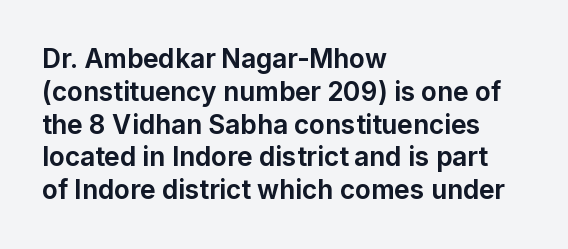
{"italic": "no", "bold": "yes", "underline": "no", "align": "left", "line_spacing": "normal", "line_spacing_ratio": 1.26, "letter_spacing": "normal", "letter_spacing_em": 0.0, "glyph_px": 26}
